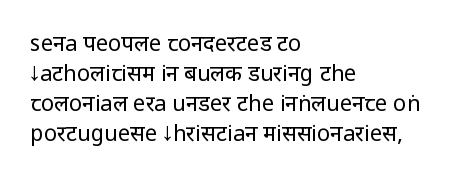
{"italic": "no", "bold": "no", "underline": "no", "align": "left", "line_spacing": "normal", "line_spacing_ratio": 1.36, "letter_spacing": "normal", "letter_spacing_em": 0.0, "glyph_px": 22}
